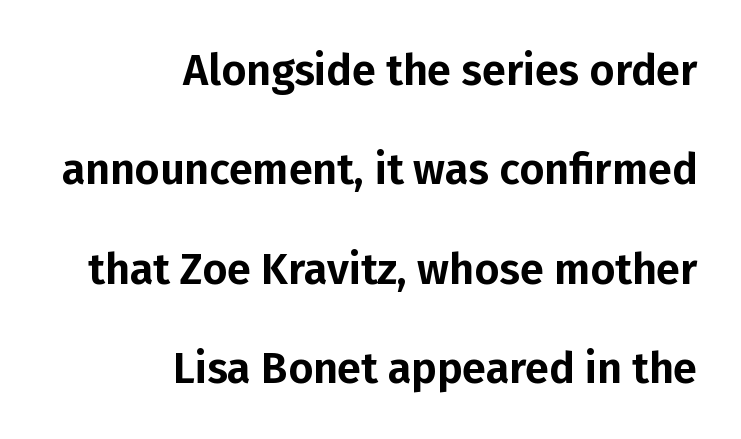
The image shows 43 px sans-serif type, upright; set right-aligned, loose line spacing (2.31x), normal letter spacing, not underlined; low stroke contrast and a medium x-height.
